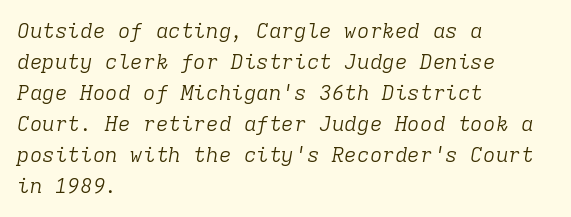
Q: Is the text bold? A: No.
Q: Is the text italic (slanted)? A: Yes, it leans right by about 9 degrees.
Q: Is the text underlined? A: No.
Q: How is the paragraph aligned? A: Left-aligned.
Q: Is the spacing between letters normal or unusually wide? A: Normal.
Q: Is the spacing between lines tight, normal or loose? A: Normal.
